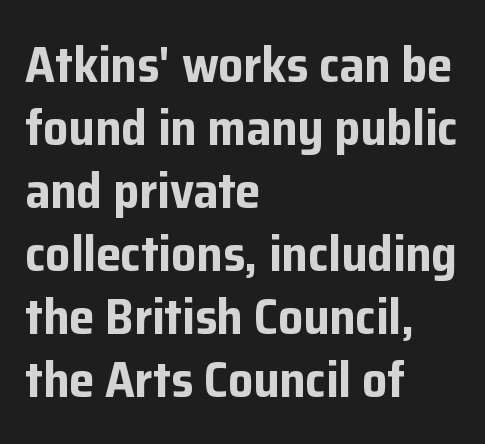
Q: Is the text bold? A: Yes.
Q: Is the text italic (slanted)? A: No, it is upright.
Q: Is the typeface a serif or a sans-serif typeface? A: Sans-serif.
Q: Is the text underlined? A: No.
Q: How is the paragraph aligned? A: Left-aligned.
Q: Is the spacing between letters normal or unusually wide? A: Normal.
Q: Is the spacing between lines tight, normal or loose? A: Normal.
Q: Width (condensed, normal, or wide)? A: Normal.
Q: Stroke contrast? A: Low.
Q: x-height? A: Medium.
Q: Monospaced? A: No.
